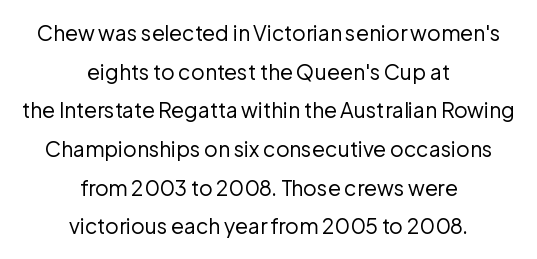
Q: Is the text bold? A: No.
Q: Is the text italic (slanted)? A: No, it is upright.
Q: Is the text underlined? A: No.
Q: How is the paragraph aligned? A: Centered.
Q: Is the spacing between letters normal or unusually wide? A: Normal.
